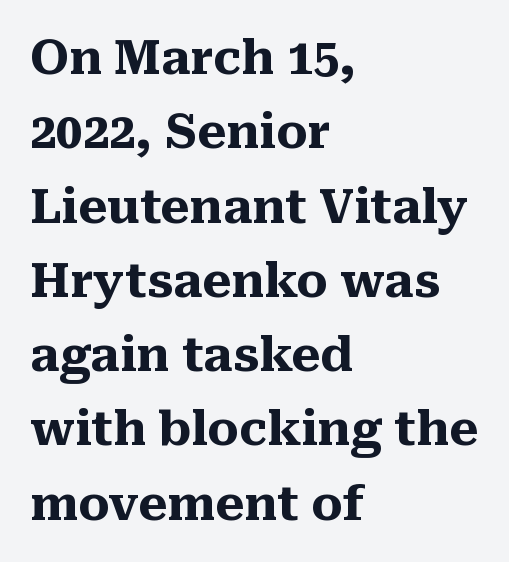
The image shows 47 px heavy serif type, upright; set left-aligned, normal line spacing (1.58x), normal letter spacing, not underlined; medium stroke contrast and a medium x-height.
